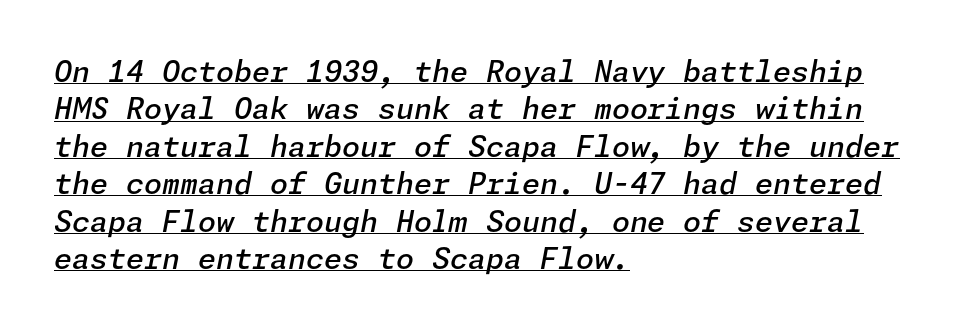
The designer left line spacing at the default. Slant detected: the letters are inclined. Does a line run under the words? Yes, clearly. How are the letters spaced? Ordinarily, with no added tracking. The compositor pushed each line to the left boundary. Look at the stroke-to-counter ratio: somewhat heavy, a semibold.
